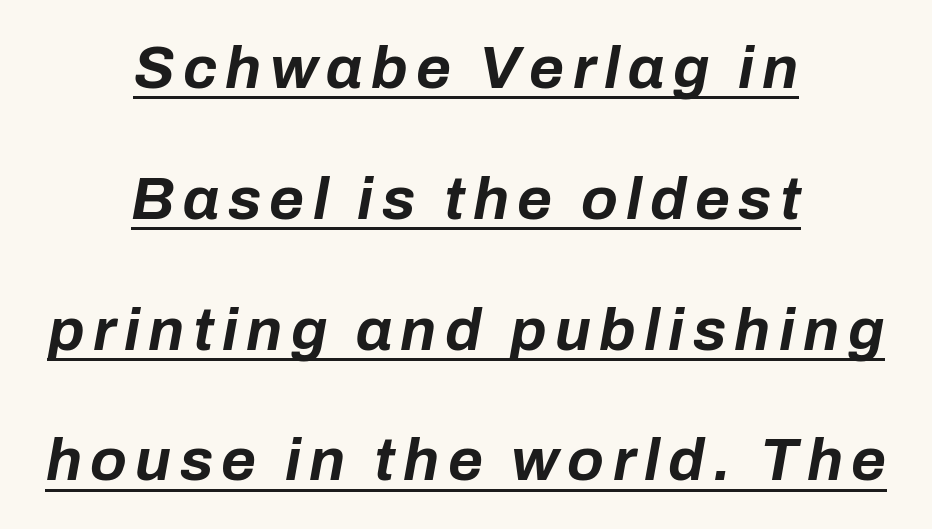
{"italic": "yes", "lean": "right", "slant_degrees": 10, "bold": "yes", "weight": "bold", "width": "normal", "stroke_contrast": "low", "x_height": "medium", "monospaced": "no", "underline": "yes", "align": "center", "line_spacing": "loose", "line_spacing_ratio": 2.18, "glyph_px": 60}
